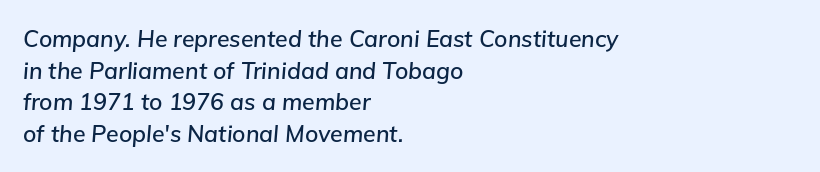
{"italic": "yes", "lean": "right", "slant_degrees": 5, "underline": "no", "align": "left", "line_spacing": "normal", "line_spacing_ratio": 1.38, "letter_spacing": "normal", "letter_spacing_em": 0.0, "glyph_px": 23}
